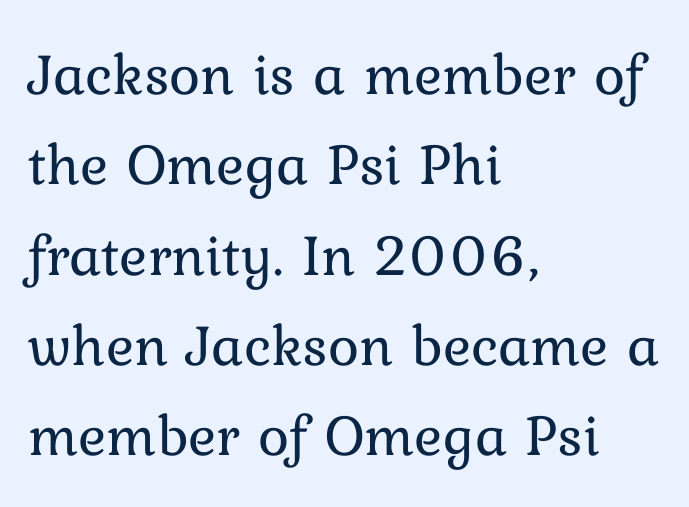
Q: Is the text bold? A: No.
Q: Is the text italic (slanted)? A: No, it is upright.
Q: Is the text underlined? A: No.
Q: How is the paragraph aligned? A: Left-aligned.
Q: Is the spacing between letters normal or unusually wide? A: Normal.
Q: Is the spacing between lines tight, normal or loose? A: Normal.
Q: Width (condensed, normal, or wide)? A: Normal.
Q: Stroke contrast? A: Low.
Q: x-height? A: Medium.
Q: Monospaced? A: No.
